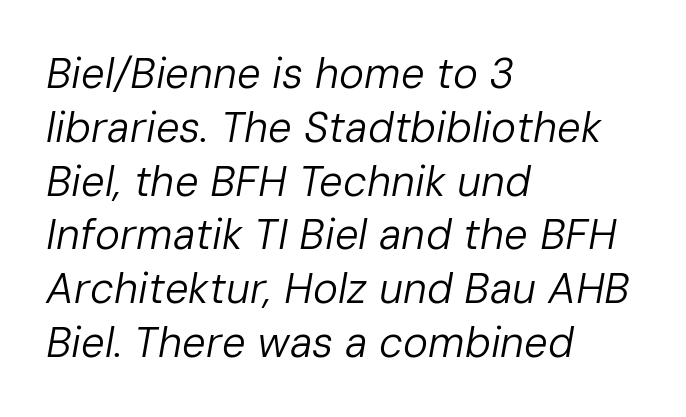
Glyph-to-glyph distance matches everyday printed text. Is the block centered? No — it sits flush against the left margin. Character widths vary here, with narrow letters taking less room than wide ones. The lettering tilts uniformly, giving the passage an italic look. The passage shown is not bold in any degree.
